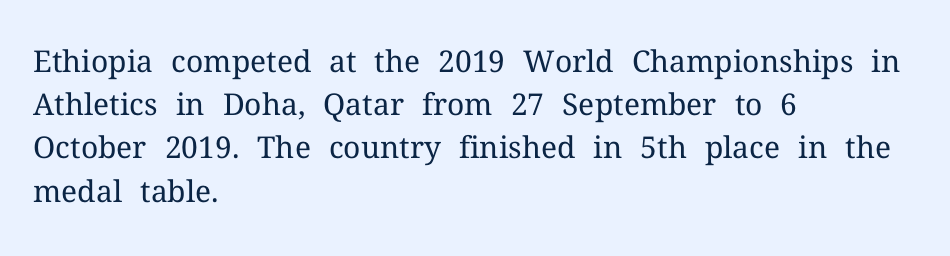
The image shows 30 px regular-weight serif type, upright; set left-aligned, normal line spacing (1.44x), normal letter spacing, not underlined; medium stroke contrast and a medium x-height.
